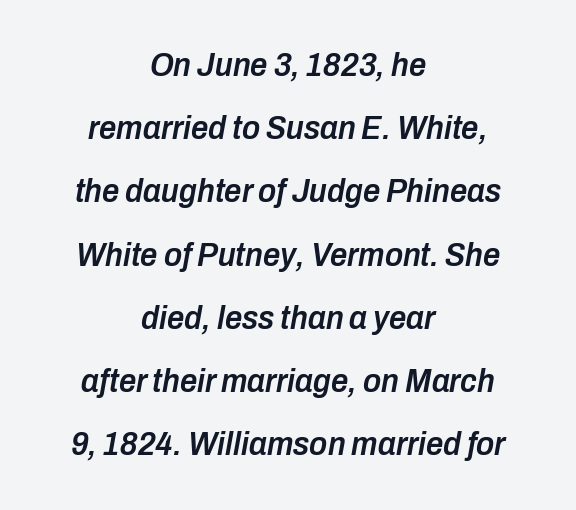
The image shows 34 px semibold, condensed type, italic (leaning right); set centered, line spacing 1.86x, normal letter spacing, not underlined; low stroke contrast and a medium x-height.
